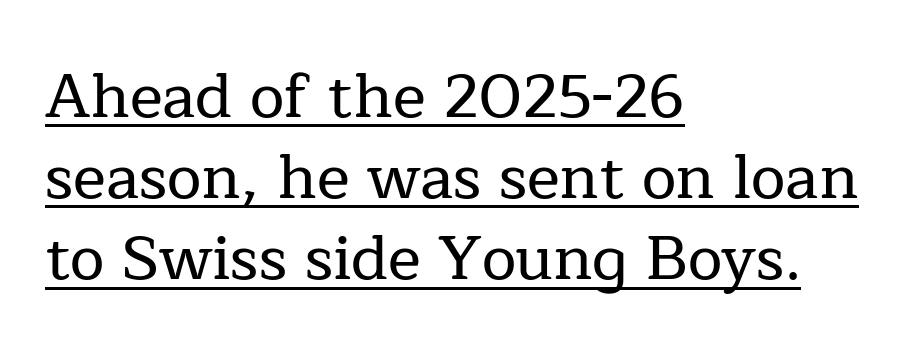
No extra tracking has been applied to these lines. Think of a printed novel: that variable character pitch is what you see here. The letters stand straight up with perfectly vertical stems. Classification — serif. These lines are set flush left with a ragged right edge.
